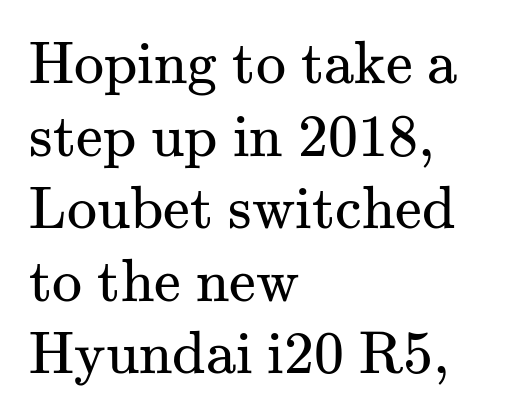
The image shows 60 px regular-weight serif type, upright; set left-aligned, line spacing 1.21x, normal letter spacing, not underlined; medium stroke contrast and a small x-height.
